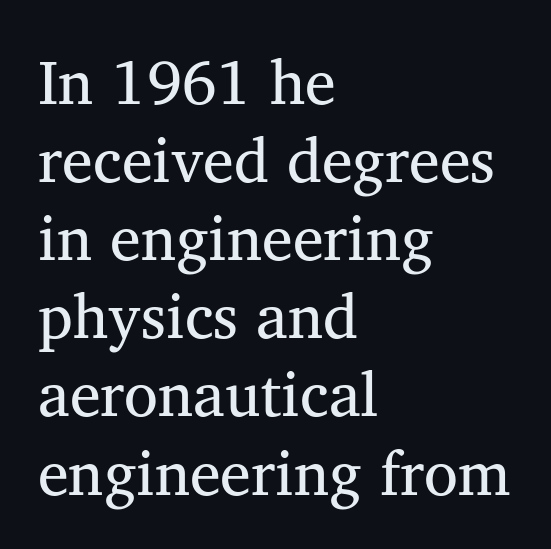
The image shows 62 px regular-weight serif type, upright; set left-aligned, normal line spacing (1.26x), normal letter spacing, not underlined; medium stroke contrast and a medium x-height.
